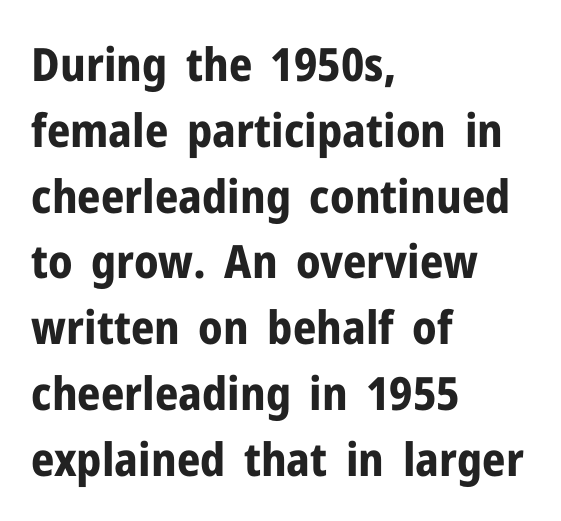
The image shows 46 px bold sans-serif type, upright; set left-aligned, normal line spacing (1.43x), normal letter spacing, not underlined; low stroke contrast and a medium x-height.
